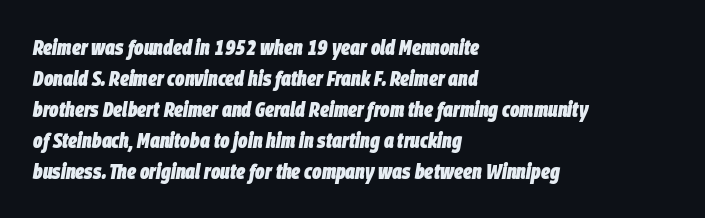
{"italic": "yes", "lean": "right", "slant_degrees": 9, "bold": "yes", "underline": "no", "align": "left", "line_spacing": "normal", "line_spacing_ratio": 1.41, "letter_spacing": "normal", "letter_spacing_em": 0.0, "glyph_px": 22}
